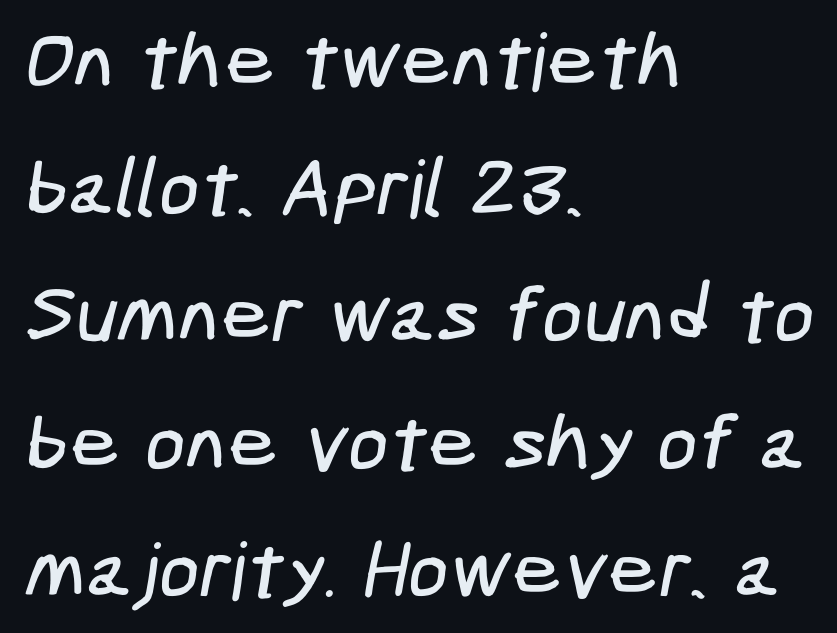
Does the leading feel generous? No, just average. The paragraph shown leans on its left margin. No feet cap the strokes, marking this as sans-serif type. Type without underlining. Here the glyphs are tracked normally, forming tight word shapes.
